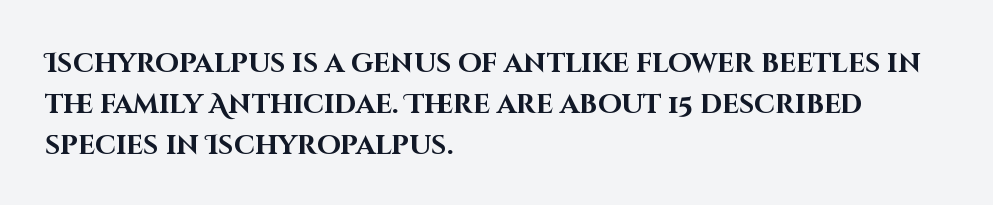
The image shows 27 px bold type, upright; set left-aligned, normal line spacing (1.51x), normal letter spacing, not underlined.
